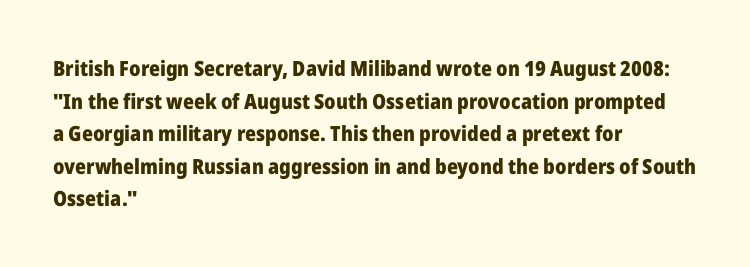
{"italic": "no", "bold": "yes", "underline": "no", "align": "left", "line_spacing": "normal", "line_spacing_ratio": 1.55, "letter_spacing": "normal", "letter_spacing_em": 0.0, "glyph_px": 21}
